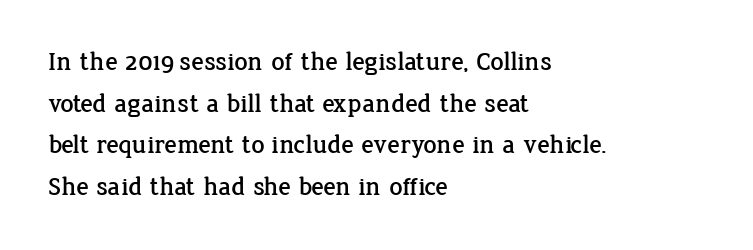
Q: Is the text italic (slanted)? A: No, it is upright.
Q: Is the text underlined? A: No.
Q: How is the paragraph aligned? A: Left-aligned.
Q: Is the spacing between letters normal or unusually wide? A: Normal.
Q: Is the spacing between lines tight, normal or loose? A: Normal.
